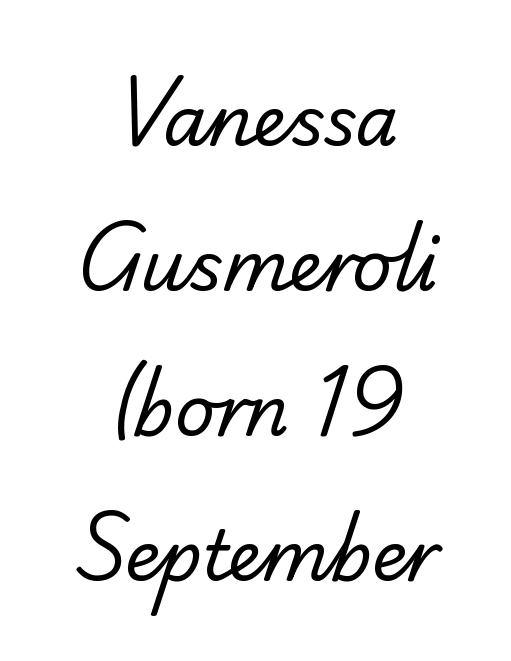
{"serif": "yes", "bold": "no", "weight": "regular", "width": "normal", "stroke_contrast": "low", "x_height": "small", "monospaced": "no", "underline": "no", "align": "center", "line_spacing": "loose", "line_spacing_ratio": 2.1, "letter_spacing": "normal", "letter_spacing_em": 0.0, "glyph_px": 69}
